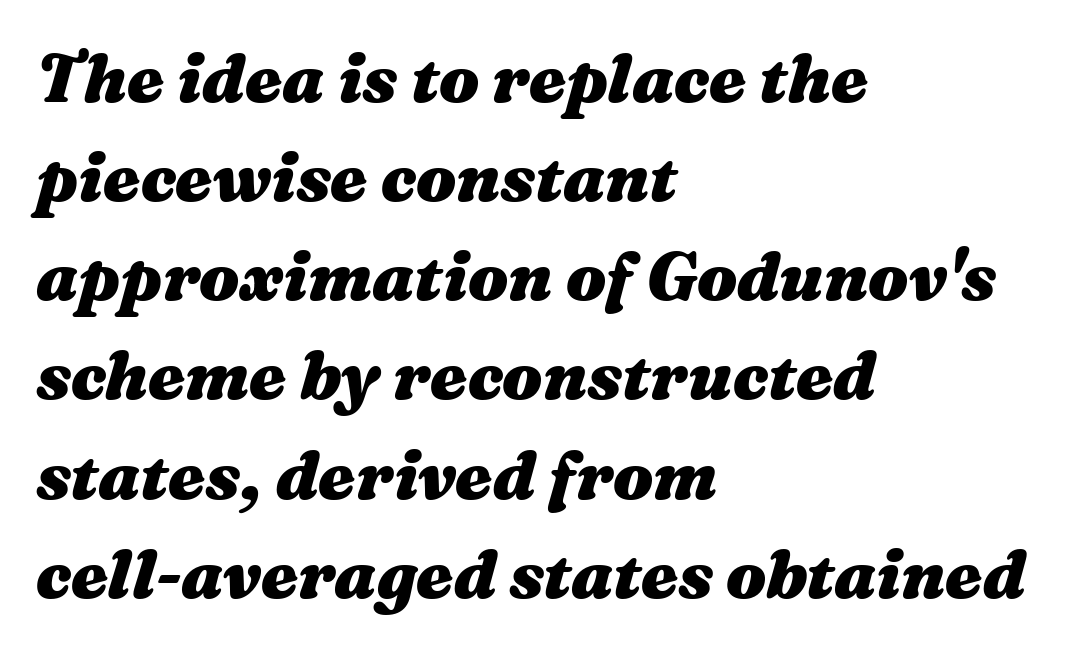
Q: Is the text bold? A: Yes.
Q: Is the text italic (slanted)? A: Yes, it leans right by about 16 degrees.
Q: Is the text underlined? A: No.
Q: How is the paragraph aligned? A: Left-aligned.
Q: Is the spacing between letters normal or unusually wide? A: Normal.
Q: Is the spacing between lines tight, normal or loose? A: Normal.
Q: Width (condensed, normal, or wide)? A: Wide.
Q: Stroke contrast? A: Medium.
Q: x-height? A: Medium.
Q: Monospaced? A: No.
